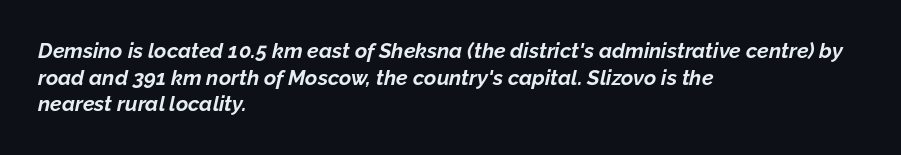
Q: Is the text bold? A: Yes.
Q: Is the text italic (slanted)? A: Yes, it leans right by about 12 degrees.
Q: Is the text underlined? A: No.
Q: How is the paragraph aligned? A: Left-aligned.
Q: Is the spacing between letters normal or unusually wide? A: Normal.
Q: Is the spacing between lines tight, normal or loose? A: Normal.
